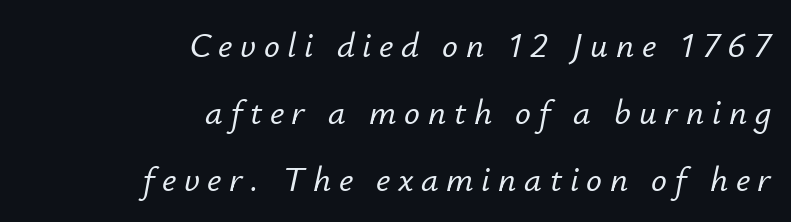
The image shows 35 px text type, italic (leaning right); set right-aligned, loose line spacing (1.91x), unusually wide letter spacing (+0.22 em), not underlined; low stroke contrast and a small x-height.
